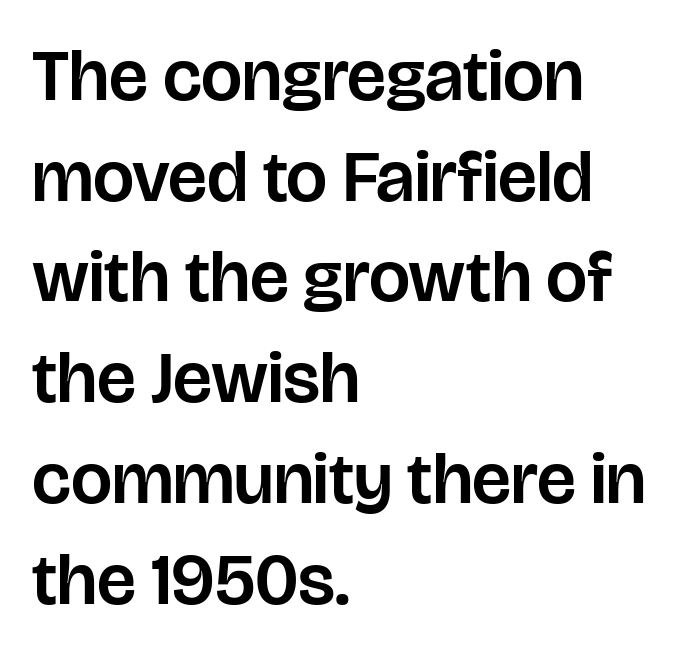
The rendering uses a moderate line-height, typical for paragraphs. Looks like regular typesetting: each glyph gets only the width it needs. Serifs: no, the terminals of the letterforms are clean. Honestly, the letter spacing is just normal — you wouldn't notice it. A roman cut, with each character standing at attention. If you drew a ruler down the left edge, every line would touch it.
